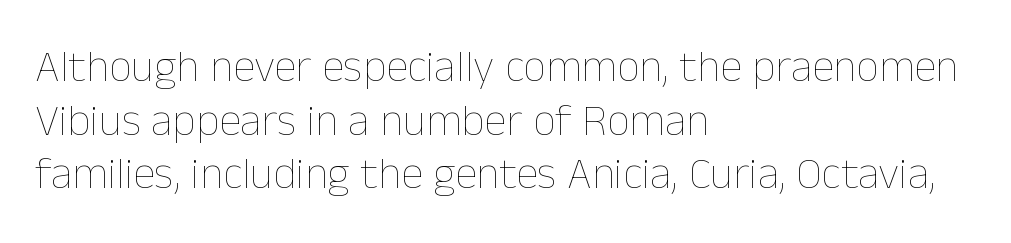
Standard letterfit; no display-style spreading of the glyphs. Vertical strokes here are truly vertical. Rule under the text: the space is simply empty. The compositor pushed each line to the left boundary.
